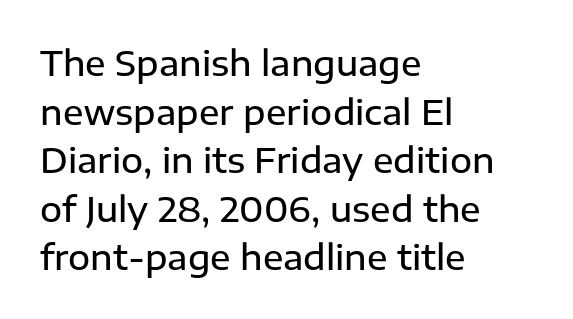
Does the type have serifs? No, each stem ends abruptly. This is the in-between weight designers call semibold or demi. This rendering features lettering with no underline. Is there any slant? The stems are plumb. Note the varied advance widths — an 'i' is clearly narrower than an 'm'.
